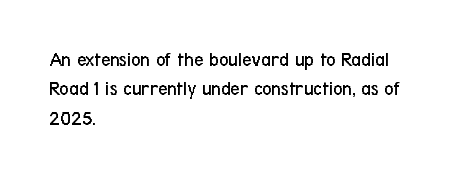
The image shows 20 px text type, upright; set left-aligned, normal line spacing (1.47x), normal letter spacing, not underlined.
